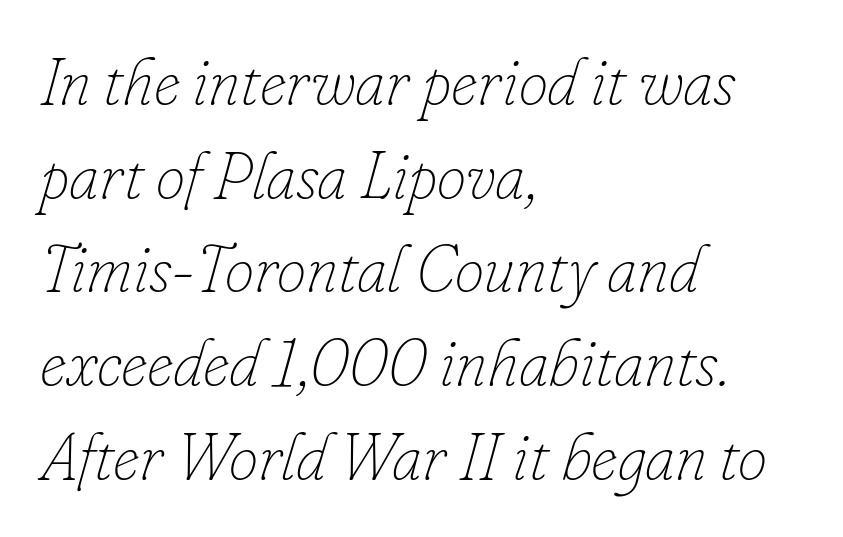
The image shows 66 px thin type, italic (leaning right); set left-aligned, normal line spacing (1.42x), normal letter spacing, not underlined; low stroke contrast and a small x-height.
